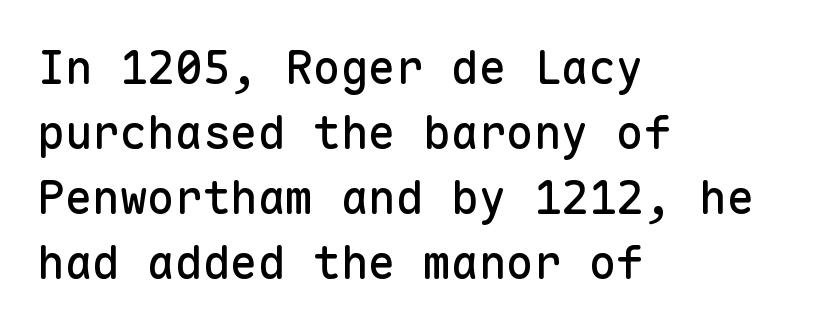
Q: Is the text italic (slanted)? A: No, it is upright.
Q: Is the typeface a serif or a sans-serif typeface? A: Sans-serif.
Q: Is the text underlined? A: No.
Q: How is the paragraph aligned? A: Left-aligned.
Q: Is the spacing between letters normal or unusually wide? A: Normal.
Q: Is the spacing between lines tight, normal or loose? A: Normal.
Q: Width (condensed, normal, or wide)? A: Normal.
Q: Stroke contrast? A: Low.
Q: x-height? A: Medium.
Q: Monospaced? A: Yes.
